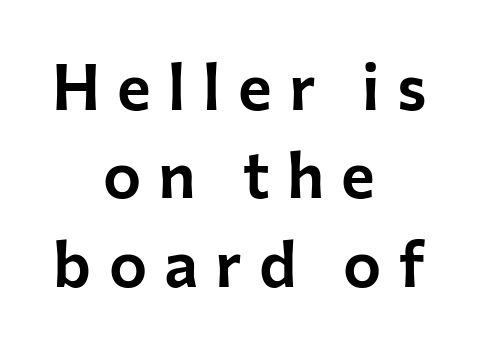
Q: Is the text italic (slanted)? A: No, it is upright.
Q: Is the typeface a serif or a sans-serif typeface? A: Sans-serif.
Q: Is the text underlined? A: No.
Q: How is the paragraph aligned? A: Centered.
Q: Is the spacing between letters normal or unusually wide? A: Unusually wide.
Q: Is the spacing between lines tight, normal or loose? A: Normal.
Q: Width (condensed, normal, or wide)? A: Normal.
Q: Stroke contrast? A: Low.
Q: x-height? A: Medium.
Q: Monospaced? A: No.
